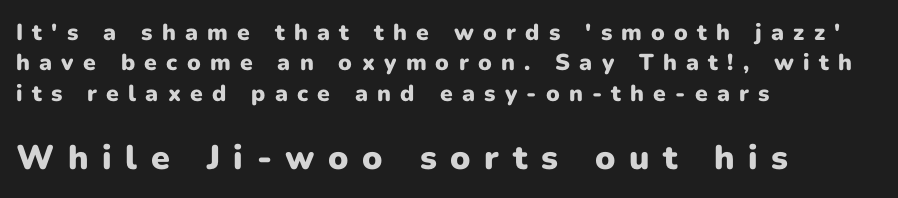
{"serif": "no", "italic": "no", "bold": "yes", "weight": "heavy", "width": "normal", "stroke_contrast": "low", "x_height": "medium", "monospaced": "no", "underline": "no", "align": "left", "line_spacing": "normal", "line_spacing_ratio": 1.32, "letter_spacing": "wide", "letter_spacing_em": 0.4, "larger_block": "second", "size_ratio": 1.48, "glyph_px": 34}
